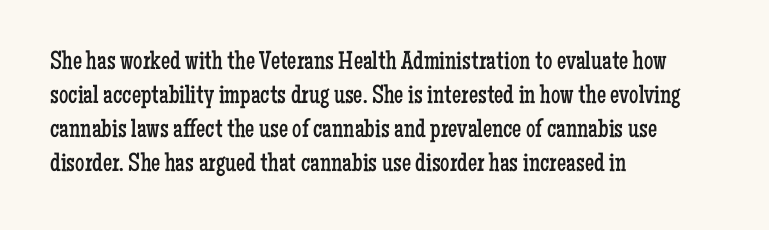
Q: Is the text bold? A: No.
Q: Is the text italic (slanted)? A: No, it is upright.
Q: Is the text underlined? A: No.
Q: How is the paragraph aligned? A: Left-aligned.
Q: Is the spacing between letters normal or unusually wide? A: Normal.
Q: Is the spacing between lines tight, normal or loose? A: Normal.
